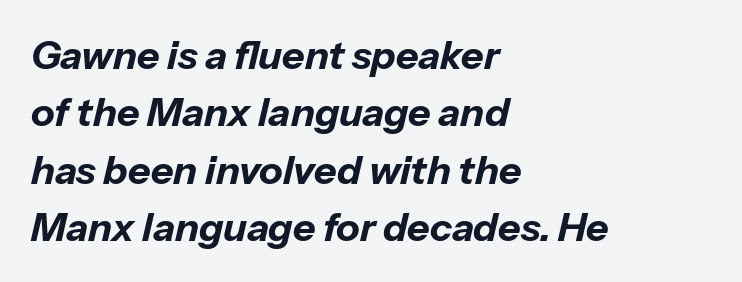
Q: Is the text bold? A: Yes.
Q: Is the text italic (slanted)? A: Yes, it leans right by about 13 degrees.
Q: Is the text underlined? A: No.
Q: How is the paragraph aligned? A: Left-aligned.
Q: Is the spacing between letters normal or unusually wide? A: Normal.
Q: Is the spacing between lines tight, normal or loose? A: Normal.
Q: Width (condensed, normal, or wide)? A: Normal.
Q: Stroke contrast? A: Low.
Q: x-height? A: Medium.
Q: Monospaced? A: No.
